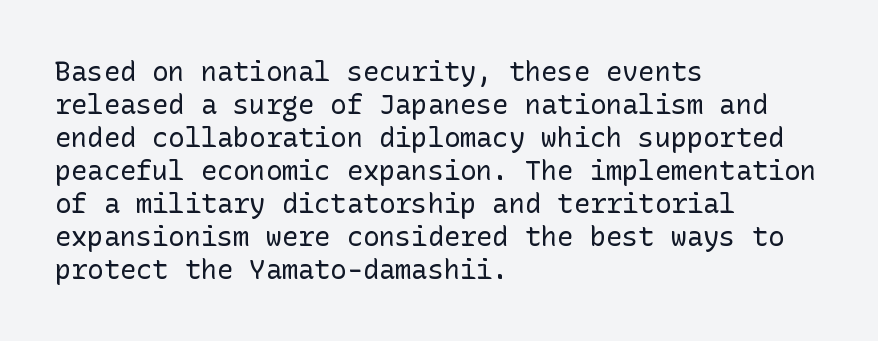
{"italic": "no", "bold": "no", "underline": "no", "align": "left", "line_spacing_ratio": 1.22, "letter_spacing": "normal", "letter_spacing_em": 0.0, "glyph_px": 27}
